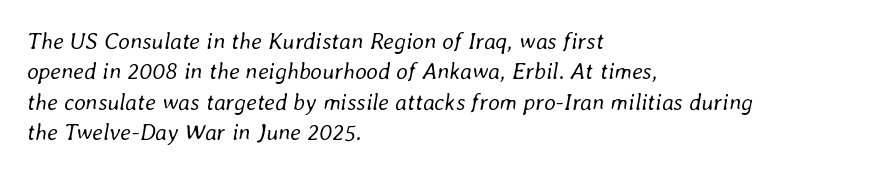
Q: Is the text bold? A: No.
Q: Is the text italic (slanted)? A: Yes, it leans right by about 8 degrees.
Q: Is the text underlined? A: No.
Q: How is the paragraph aligned? A: Left-aligned.
Q: Is the spacing between letters normal or unusually wide? A: Normal.
Q: Is the spacing between lines tight, normal or loose? A: Normal.
